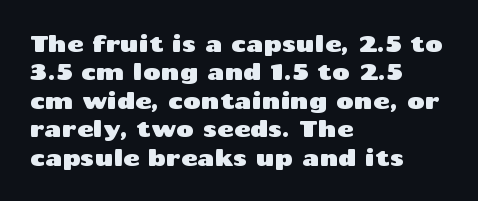
The image shows 22 px text type, upright; set left-aligned, normal line spacing (1.29x), normal letter spacing, not underlined.
